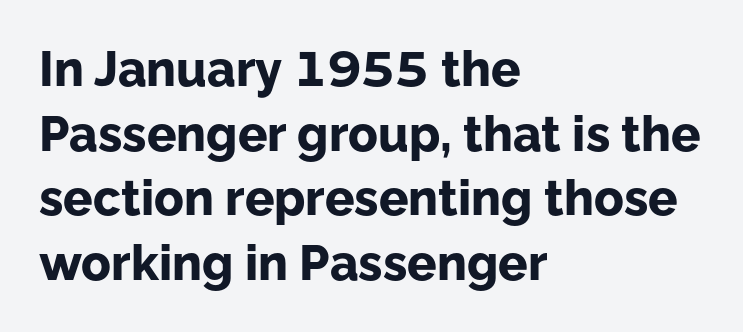
{"serif": "no", "italic": "no", "bold": "yes", "weight": "bold", "width": "normal", "stroke_contrast": "low", "x_height": "medium", "monospaced": "no", "underline": "no", "align": "left", "line_spacing": "normal", "line_spacing_ratio": 1.32, "letter_spacing": "normal", "letter_spacing_em": 0.0, "glyph_px": 49}
